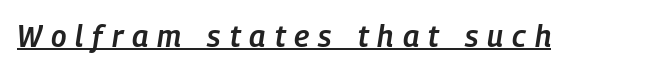
The image shows 30 px semibold, condensed type, italic (leaning right); set unusually wide letter spacing (+0.3 em), underlined; low stroke contrast and a medium x-height.
